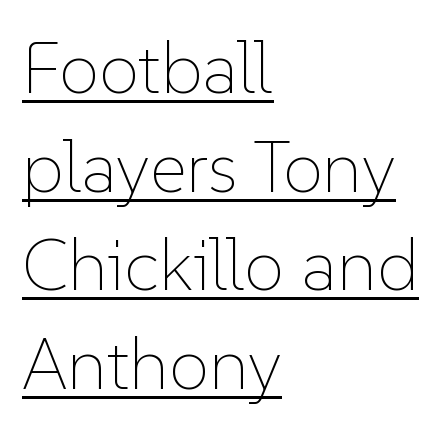
The image shows 72 px thin type, upright; set left-aligned, normal line spacing (1.37x), normal letter spacing, underlined; low stroke contrast and a medium x-height.
